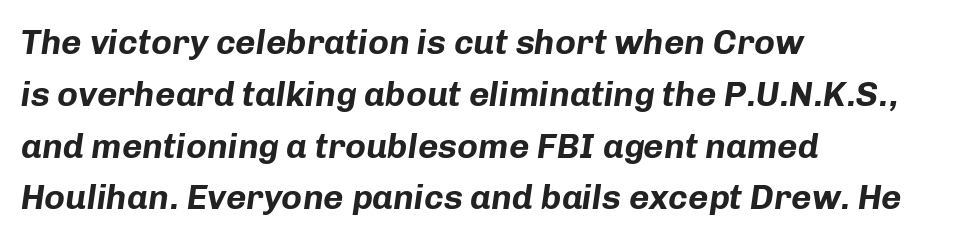
{"italic": "yes", "lean": "right", "slant_degrees": 8, "bold": "yes", "weight": "bold", "width": "normal", "stroke_contrast": "low", "x_height": "medium", "monospaced": "no", "underline": "no", "align": "left", "line_spacing": "normal", "line_spacing_ratio": 1.48, "letter_spacing": "normal", "letter_spacing_em": 0.0, "glyph_px": 35}
